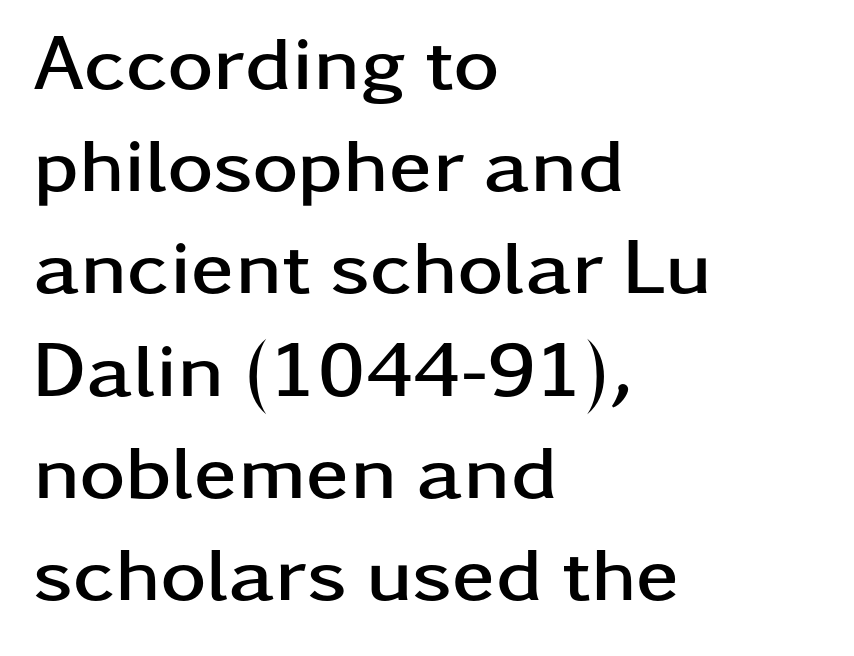
The designer went with a sans here, leaving each stem footless. Descender tails drop into unmarked territory. Horizontally, the lines are justified to the leading edge only. The sample has been set heavy, in full bold. Posture: straight, roman, zero tilt. The designer left line spacing at the default.
